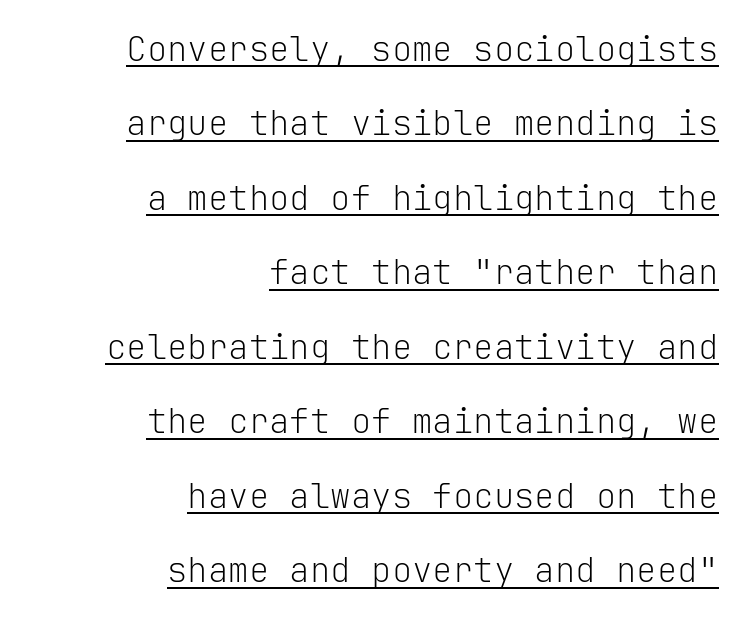
These lines are rendered in a fixed-pitch font. Typeset ragged left — the right edge is the straight one. Summary of weight: not heavy and not bold. Baseline-to-baseline distance is far greater than the letter height.
